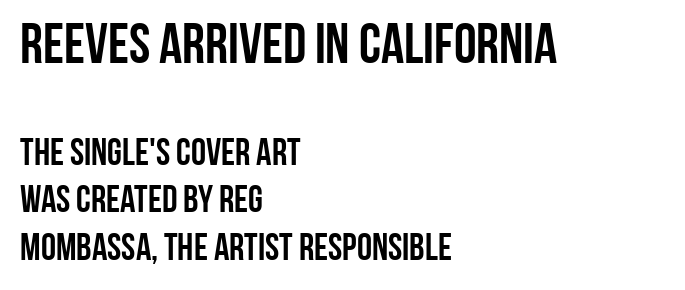
{"serif": "no", "italic": "no", "width": "condensed", "stroke_contrast": "low", "x_height": "large", "monospaced": "no", "underline": "no", "align": "left", "line_spacing_ratio": 1.24, "letter_spacing": "normal", "letter_spacing_em": 0.0, "larger_block": "first", "size_ratio": 1.5, "glyph_px": 57}
